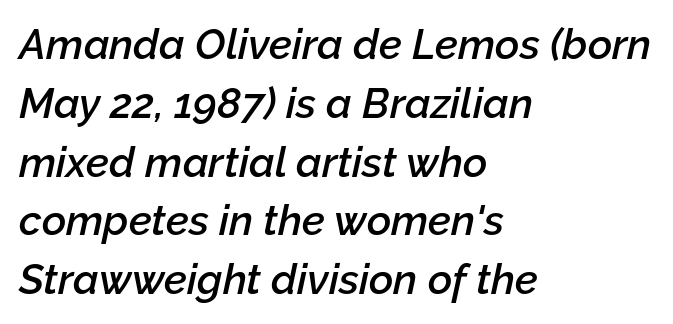
{"italic": "yes", "lean": "right", "slant_degrees": 12, "bold": "semi", "weight": "semibold", "width": "normal", "stroke_contrast": "low", "x_height": "medium", "monospaced": "no", "underline": "no", "align": "left", "line_spacing": "normal", "line_spacing_ratio": 1.4, "letter_spacing": "normal", "letter_spacing_em": 0.0, "glyph_px": 42}
